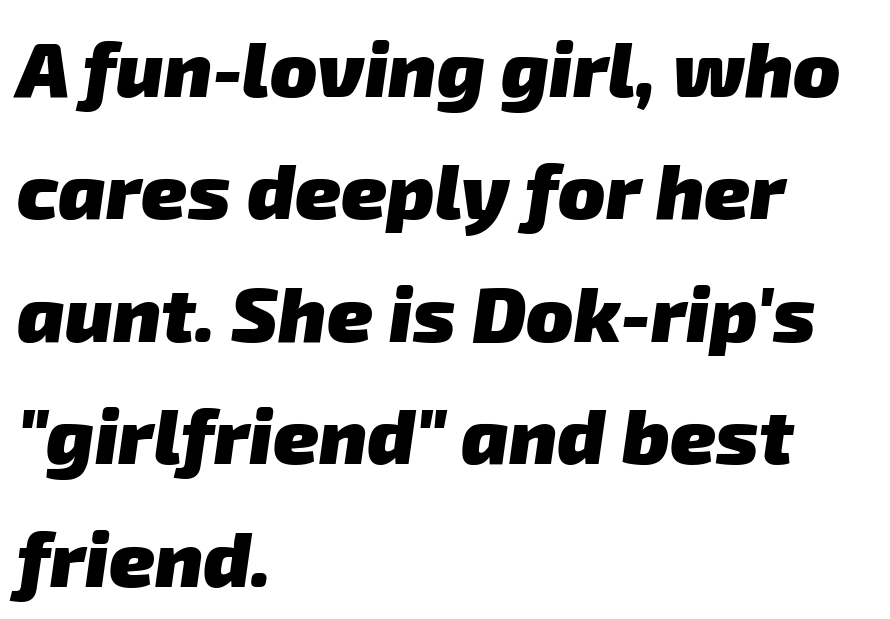
{"serif": "no", "bold": "yes", "weight": "heavy", "width": "normal", "stroke_contrast": "low", "x_height": "medium", "monospaced": "no", "underline": "no", "align": "left", "line_spacing": "normal", "line_spacing_ratio": 1.57, "letter_spacing": "normal", "letter_spacing_em": 0.0, "glyph_px": 78}
